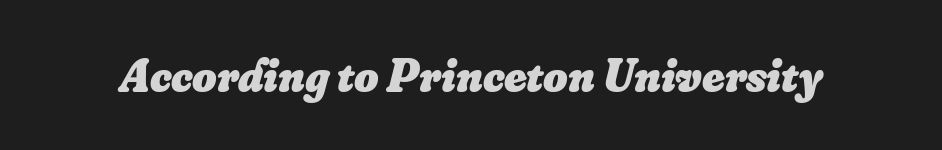
The image shows 47 px heavy type, italic (leaning right); set normal letter spacing, not underlined; low stroke contrast and a small x-height.
